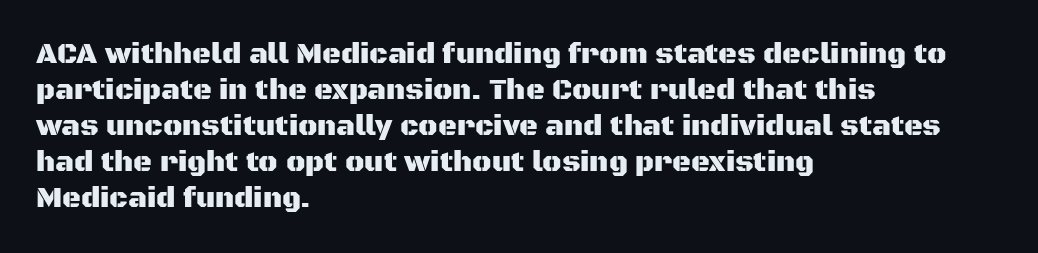
The image shows 29 px sans-serif type, upright; set left-aligned, line spacing 1.24x, normal letter spacing, not underlined; medium stroke contrast and a large x-height.
